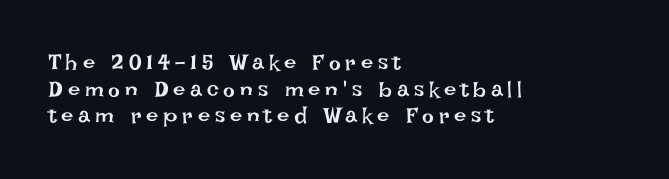
{"italic": "no", "bold": "no", "underline": "no", "align": "left", "line_spacing_ratio": 1.21, "letter_spacing": "wide", "letter_spacing_em": 0.22, "glyph_px": 22}
